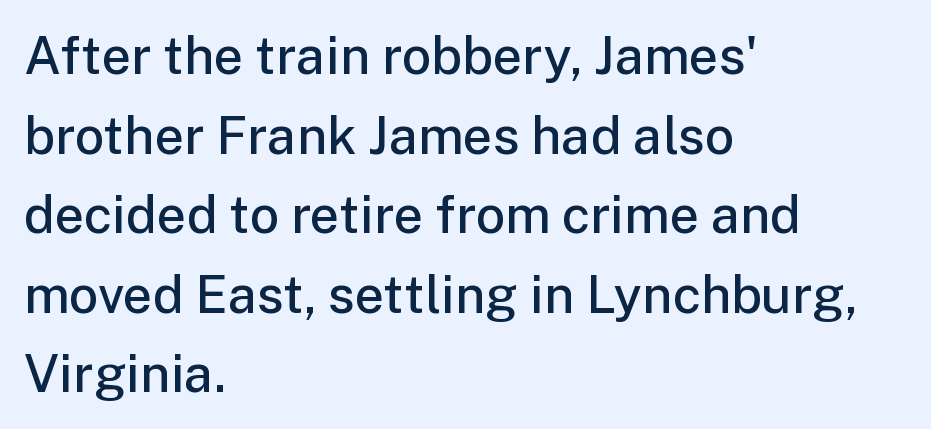
{"serif": "no", "italic": "no", "bold": "semi", "weight": "semibold", "width": "normal", "stroke_contrast": "low", "x_height": "medium", "monospaced": "no", "underline": "no", "align": "left", "line_spacing": "normal", "line_spacing_ratio": 1.53, "letter_spacing": "normal", "letter_spacing_em": 0.0, "glyph_px": 52}
